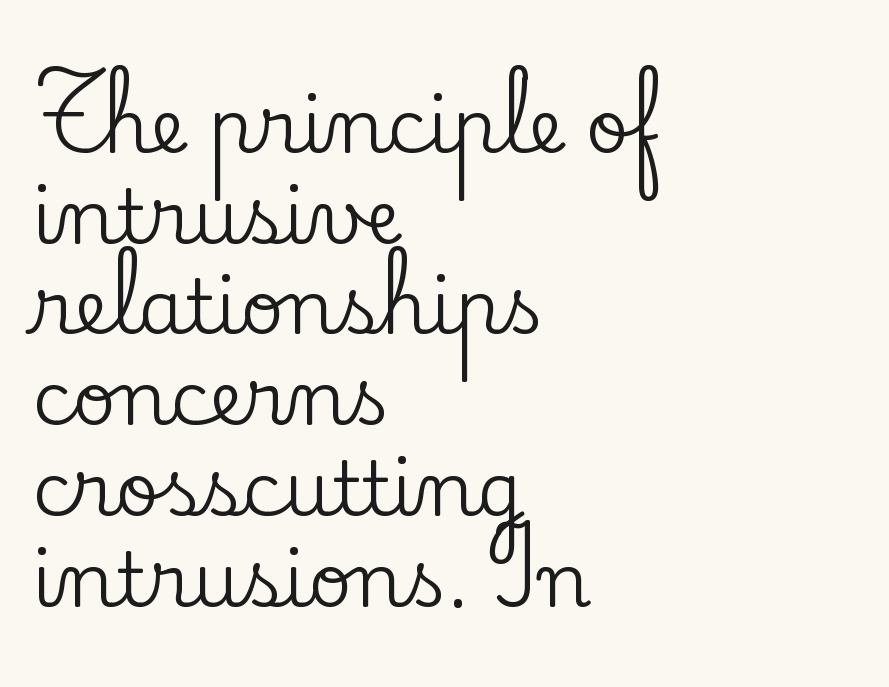
Q: Is the text italic (slanted)? A: No, it is upright.
Q: Is the typeface a serif or a sans-serif typeface? A: Serif.
Q: Is the text underlined? A: No.
Q: How is the paragraph aligned? A: Left-aligned.
Q: Is the spacing between letters normal or unusually wide? A: Normal.
Q: Width (condensed, normal, or wide)? A: Normal.
Q: Stroke contrast? A: Low.
Q: x-height? A: Small.
Q: Monospaced? A: No.
